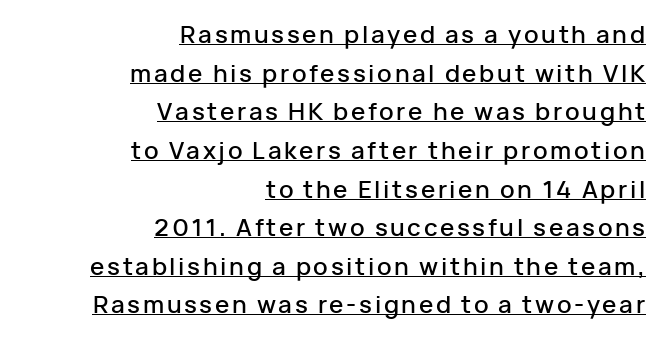
Q: Is the text italic (slanted)? A: No, it is upright.
Q: Is the text underlined? A: Yes.
Q: How is the paragraph aligned? A: Right-aligned.
Q: Is the spacing between lines tight, normal or loose? A: Normal.
